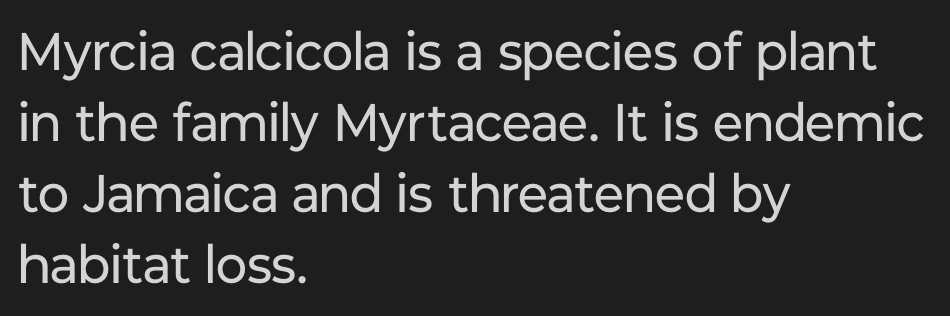
Is this a fixed-width face? No — the glyphs have proportional, varying widths. Nope, no serifs anywhere on these letters. The ragged edge is on the right, which tells us the setting is flush left. Each word holds together tightly as a unit, with standard inter-letter gaps.
